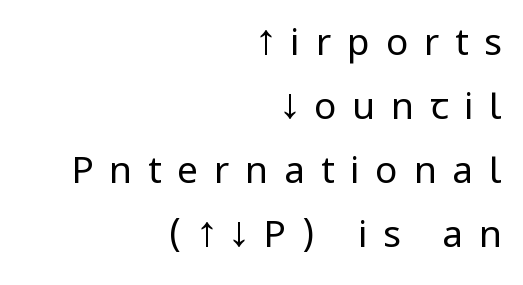
Q: Is the text bold? A: No.
Q: Is the text italic (slanted)? A: No, it is upright.
Q: Is the typeface a serif or a sans-serif typeface? A: Sans-serif.
Q: Is the text underlined? A: No.
Q: How is the paragraph aligned? A: Right-aligned.
Q: Is the spacing between letters normal or unusually wide? A: Unusually wide.
Q: Width (condensed, normal, or wide)? A: Condensed.
Q: Stroke contrast? A: Low.
Q: x-height? A: Large.
Q: Monospaced? A: No.
